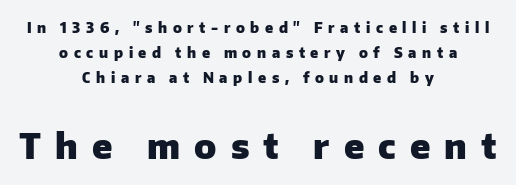
Two sizes are in play, and the larger belongs to the second block. Quick note: not italic, upright. Visually the block forms a symmetrical silhouette, jagged on both flanks. These lines carry a lot of weight — the face is fully bold. Observe the absence of serifs on each vertical stroke in this sample.
